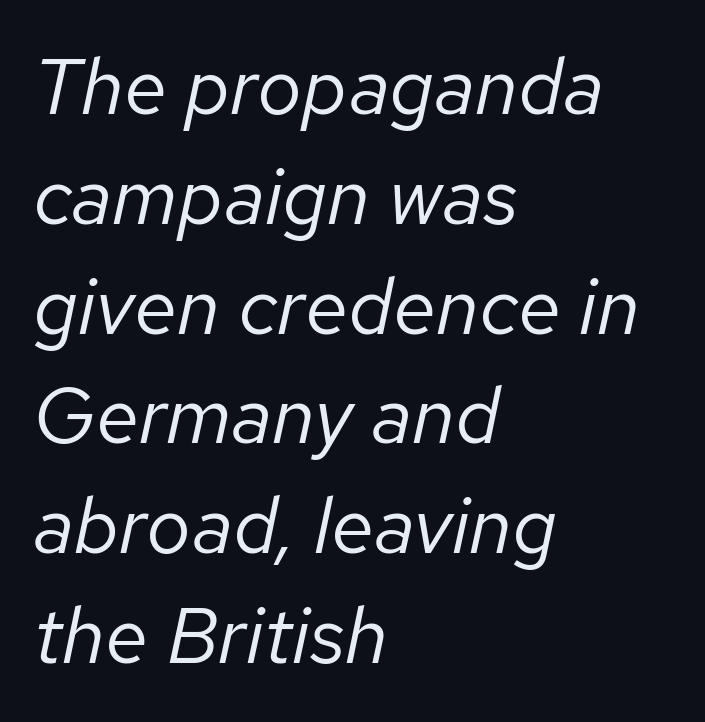
{"italic": "yes", "lean": "right", "slant_degrees": 12, "bold": "no", "weight": "regular", "width": "normal", "stroke_contrast": "low", "x_height": "medium", "monospaced": "no", "underline": "no", "align": "left", "line_spacing": "normal", "line_spacing_ratio": 1.39, "letter_spacing": "normal", "letter_spacing_em": 0.0, "glyph_px": 79}
